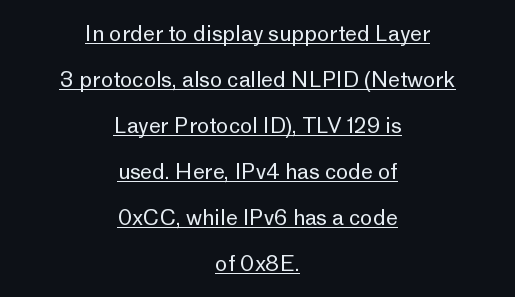
This rendering leaves character spacing at its baseline value. The passage shown is not bold in any degree. The leading is generous, giving the passage an open texture. The text block is weighted toward neither margin, spreading evenly from the middle. Students, observe the line beneath the letters — that is underlining.
